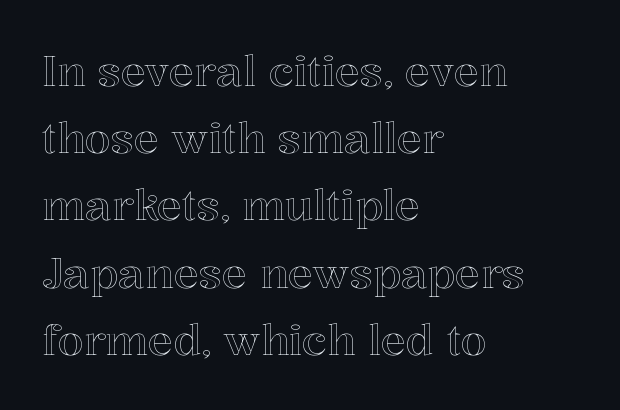
{"italic": "no", "width": "normal", "x_height": "medium", "monospaced": "no", "underline": "no", "align": "left", "line_spacing": "normal", "line_spacing_ratio": 1.6, "letter_spacing": "normal", "letter_spacing_em": 0.0, "glyph_px": 42}
